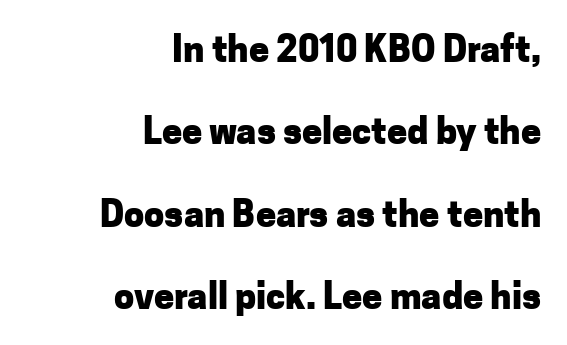
{"serif": "no", "italic": "no", "bold": "yes", "weight": "heavy", "width": "normal", "stroke_contrast": "low", "x_height": "medium", "monospaced": "no", "underline": "no", "align": "right", "line_spacing": "loose", "line_spacing_ratio": 2.29, "letter_spacing": "normal", "letter_spacing_em": 0.0, "glyph_px": 36}
